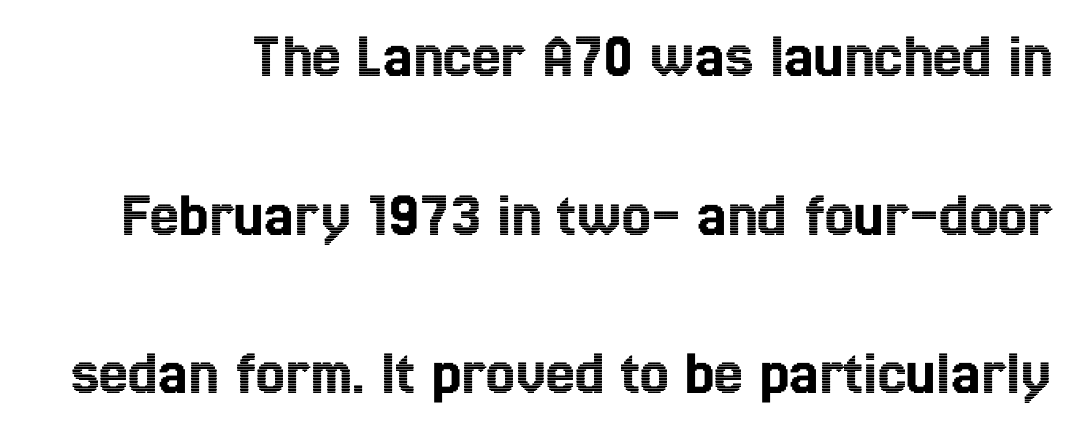
The image shows 65 px condensed type, upright; set loose line spacing (2.44x), normal letter spacing, not underlined; a medium x-height.
